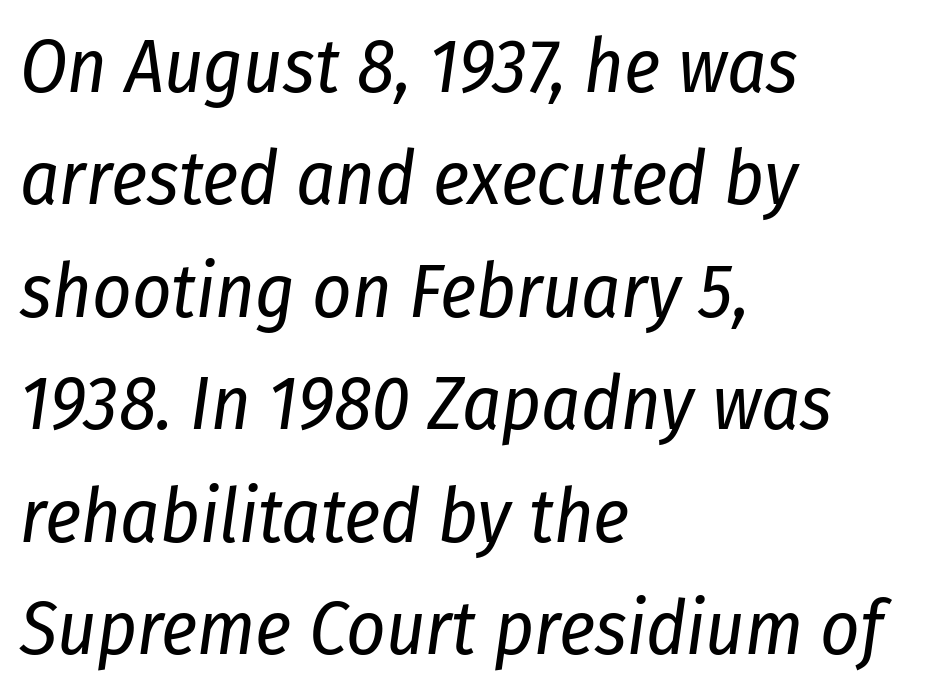
Q: Is the text bold? A: No.
Q: Is the text italic (slanted)? A: Yes, it leans right by about 8 degrees.
Q: Is the text underlined? A: No.
Q: How is the paragraph aligned? A: Left-aligned.
Q: Is the spacing between letters normal or unusually wide? A: Normal.
Q: Is the spacing between lines tight, normal or loose? A: Normal.
Q: Width (condensed, normal, or wide)? A: Condensed.
Q: Stroke contrast? A: Low.
Q: x-height? A: Medium.
Q: Monospaced? A: No.
